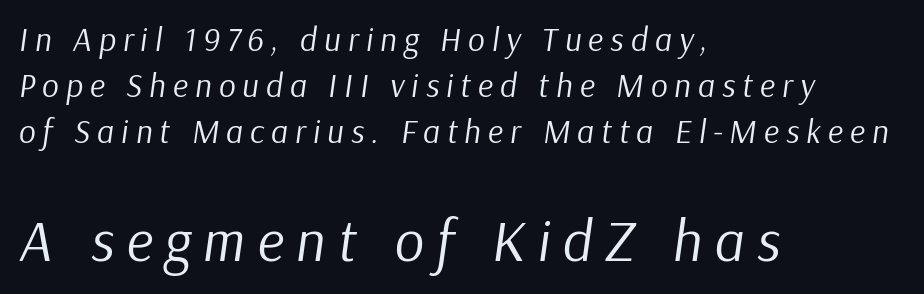
Q: Is the text bold? A: No.
Q: Is the text italic (slanted)? A: Yes, it leans right by about 9 degrees.
Q: Is the text underlined? A: No.
Q: How is the paragraph aligned? A: Left-aligned.
Q: Is the spacing between letters normal or unusually wide? A: Unusually wide.
Q: Is the spacing between lines tight, normal or loose? A: Normal.
Q: Which block of text is set in a larger size, the first (top) or the second (bottom)? A: The second (bottom) one.
Q: Width (condensed, normal, or wide)? A: Normal.
Q: Stroke contrast? A: Low.
Q: x-height? A: Medium.
Q: Monospaced? A: No.
